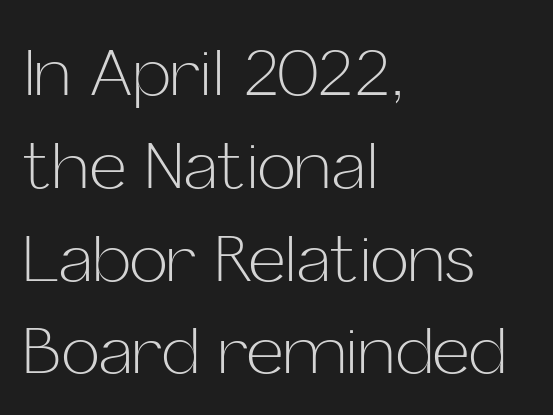
The image shows 64 px light sans-serif type, upright; set left-aligned, normal line spacing (1.45x), normal letter spacing, not underlined; low stroke contrast and a medium x-height.
